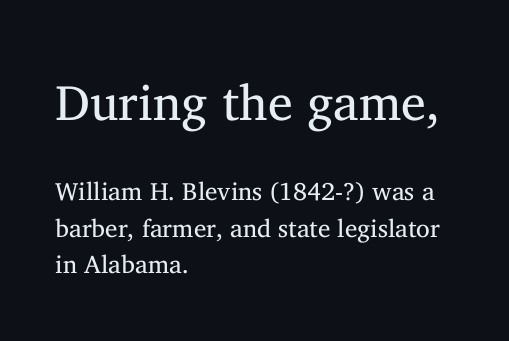
Q: Is the text bold? A: No.
Q: Is the text italic (slanted)? A: No, it is upright.
Q: Is the typeface a serif or a sans-serif typeface? A: Serif.
Q: Is the text underlined? A: No.
Q: How is the paragraph aligned? A: Left-aligned.
Q: Is the spacing between letters normal or unusually wide? A: Normal.
Q: Is the spacing between lines tight, normal or loose? A: Normal.
Q: Which block of text is set in a larger size, the first (top) or the second (bottom)? A: The first (top) one.
Q: Width (condensed, normal, or wide)? A: Normal.
Q: Stroke contrast? A: Medium.
Q: x-height? A: Medium.
Q: Monospaced? A: No.
